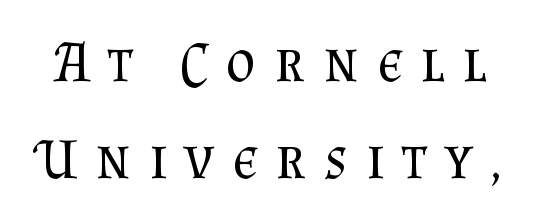
{"serif": "yes", "italic": "no", "bold": "no", "weight": "regular", "width": "normal", "stroke_contrast": "medium", "x_height": "small", "monospaced": "no", "underline": "no", "line_spacing": "normal", "line_spacing_ratio": 1.7, "letter_spacing": "wide", "letter_spacing_em": 0.32, "glyph_px": 57}
